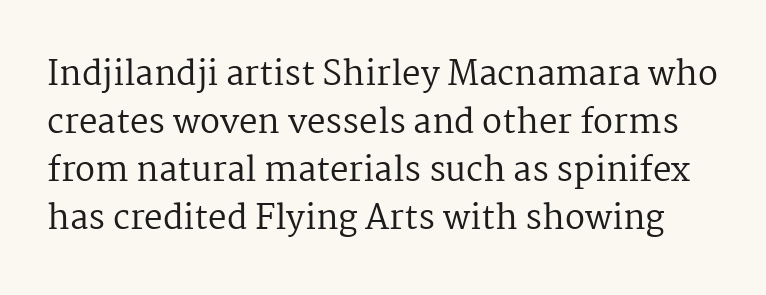
Q: Is the text bold? A: No.
Q: Is the text italic (slanted)? A: No, it is upright.
Q: Is the typeface a serif or a sans-serif typeface? A: Serif.
Q: Is the text underlined? A: No.
Q: Is the spacing between letters normal or unusually wide? A: Normal.
Q: Is the spacing between lines tight, normal or loose? A: Normal.
Q: Width (condensed, normal, or wide)? A: Normal.
Q: Stroke contrast? A: Medium.
Q: x-height? A: Medium.
Q: Monospaced? A: No.
